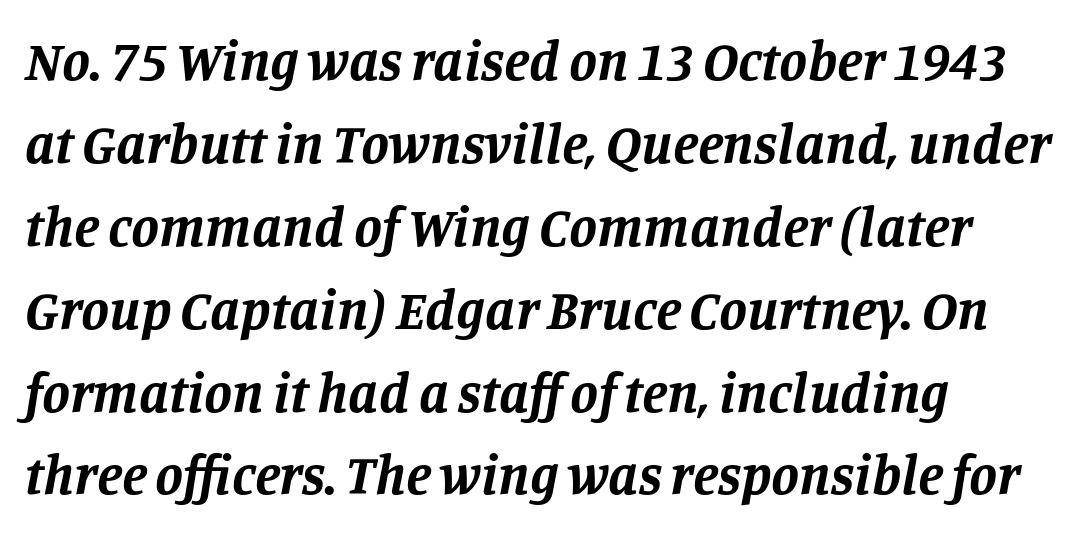
Is the type bold? Yes — the strokes are clearly thick and heavy. Standard letterfit; no display-style spreading of the glyphs. These lines stack with their left ends in a neat column. Note the varied advance widths — an 'i' is clearly narrower than an 'm'. Regarding serifs, this sample has them. The typography opts for an oblique posture over an upright one.
